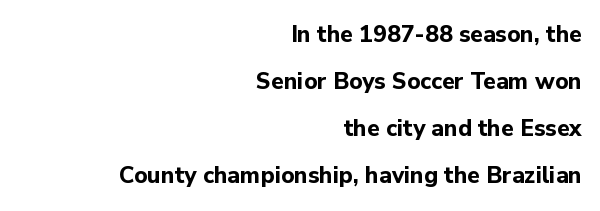
{"italic": "no", "bold": "yes", "underline": "no", "align": "right", "line_spacing": "loose", "line_spacing_ratio": 2.05, "letter_spacing": "normal", "letter_spacing_em": 0.0, "glyph_px": 23}
